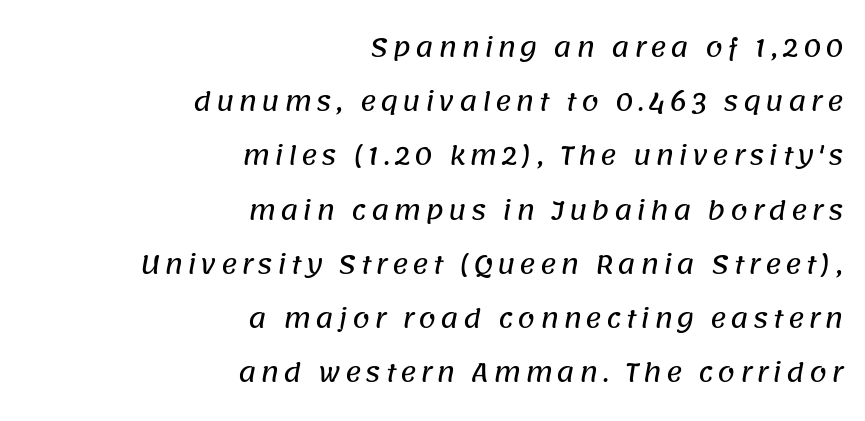
Q: Is the text underlined? A: No.
Q: How is the paragraph aligned? A: Right-aligned.
Q: Is the spacing between lines tight, normal or loose? A: Loose.
